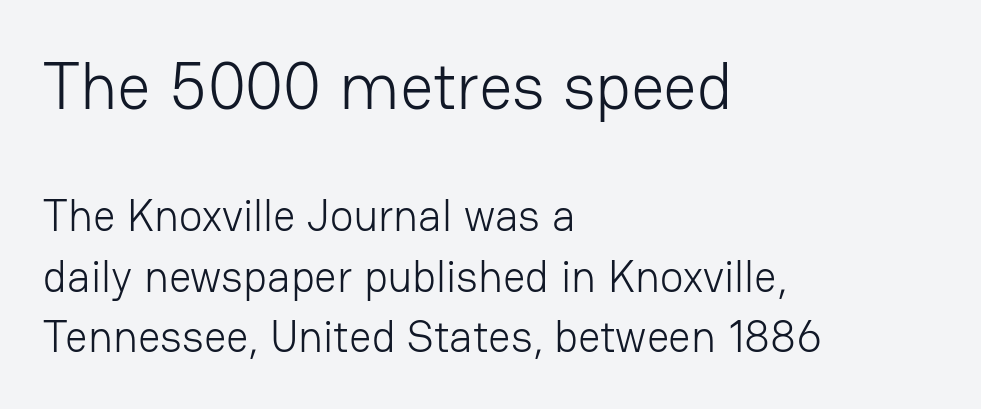
Honestly, there is no underline to notice here at all. Every stem runs plumb, perpendicular to the baseline. Varying glyph widths throughout — classic text-font behaviour. Is the type heavy? It reads as light-to-regular instead.
